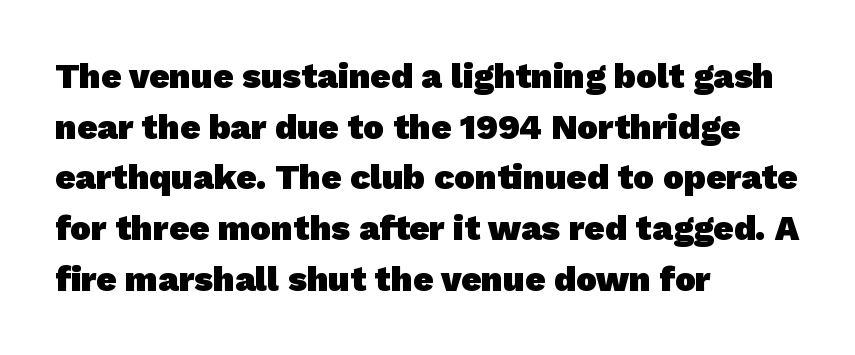
Short note: letters normally spaced. The rag falls on the right side of this text block. Descenders hang freely into open space. The characters display no serif detailing; their extremities are plain. Here the designer chose a conventional face with non-uniform glyph widths.
